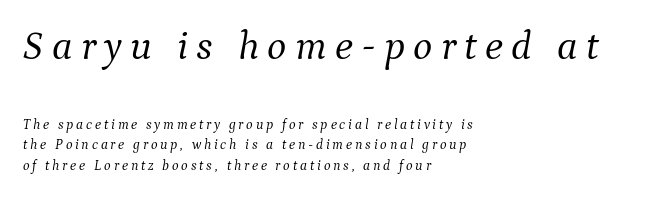
Q: Is the text bold? A: No.
Q: Is the text italic (slanted)? A: Yes, it leans right by about 9 degrees.
Q: Is the typeface a serif or a sans-serif typeface? A: Serif.
Q: Is the text underlined? A: No.
Q: How is the paragraph aligned? A: Left-aligned.
Q: Is the spacing between letters normal or unusually wide? A: Unusually wide.
Q: Is the spacing between lines tight, normal or loose? A: Normal.
Q: Which block of text is set in a larger size, the first (top) or the second (bottom)? A: The first (top) one.
Q: Width (condensed, normal, or wide)? A: Normal.
Q: Stroke contrast? A: Medium.
Q: x-height? A: Medium.
Q: Monospaced? A: No.
